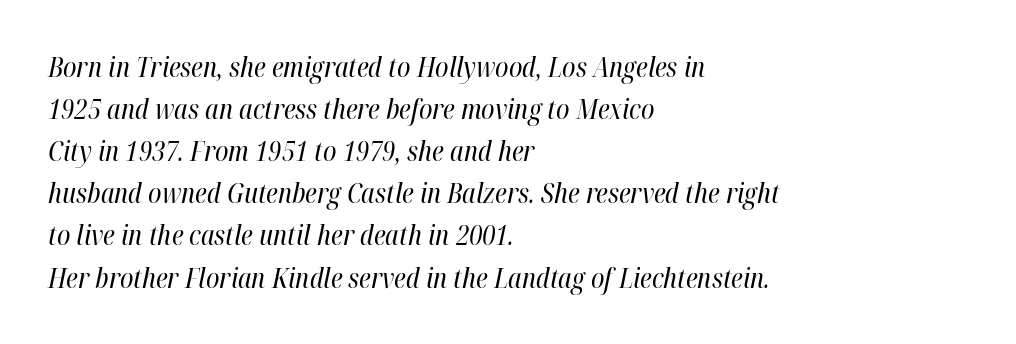
The image shows 27 px text type, italic (leaning right); set left-aligned, normal line spacing (1.56x), normal letter spacing, not underlined.
